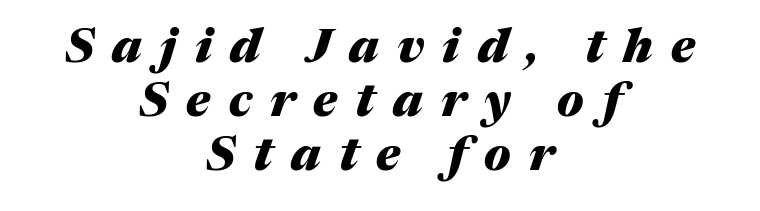
Q: Is the text bold? A: Yes.
Q: Is the text italic (slanted)? A: Yes, it leans right by about 17 degrees.
Q: Is the text underlined? A: No.
Q: How is the paragraph aligned? A: Centered.
Q: Is the spacing between letters normal or unusually wide? A: Unusually wide.
Q: Is the spacing between lines tight, normal or loose? A: Tight.
Q: Width (condensed, normal, or wide)? A: Normal.
Q: Stroke contrast? A: Medium.
Q: x-height? A: Medium.
Q: Monospaced? A: No.
